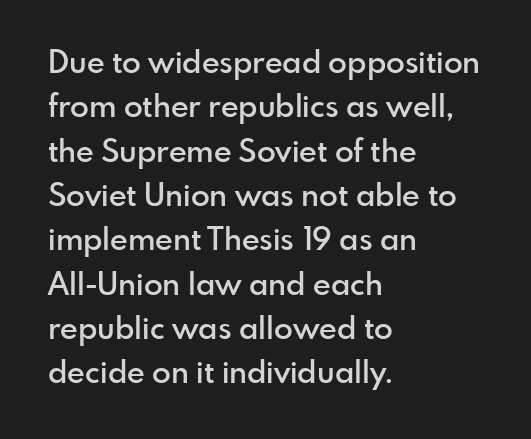
Each word holds together tightly as a unit, with standard inter-letter gaps. Vertical spacing — default. The string is rendered with underlining switched off. Is this a fixed-width face? No — the glyphs have proportional, varying widths.
